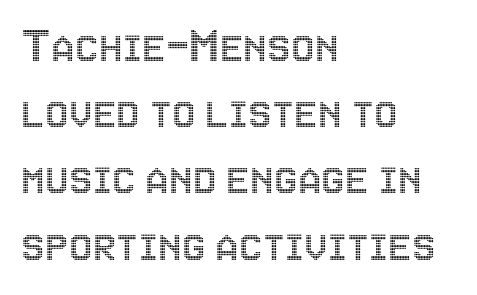
{"italic": "no", "width": "condensed", "x_height": "large", "monospaced": "no", "underline": "no", "align": "left", "line_spacing": "normal", "line_spacing_ratio": 1.25, "letter_spacing": "normal", "letter_spacing_em": 0.0, "glyph_px": 53}
